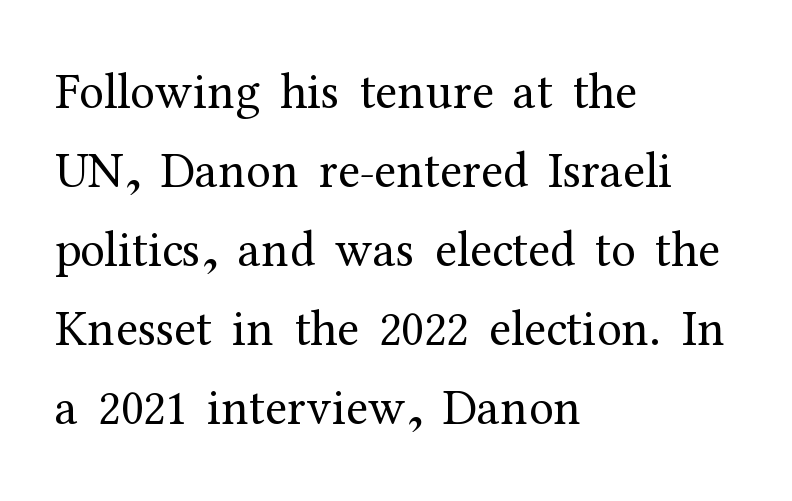
This is serif lettering, the kind often seen in printed books. Is there much room between lines? A standard amount, neither cramped nor airy. Between one letter and the next there's only the usual sliver of space. Words float on clear page, feet unadorned. Typeset ragged right — the left edge is the straight one.
